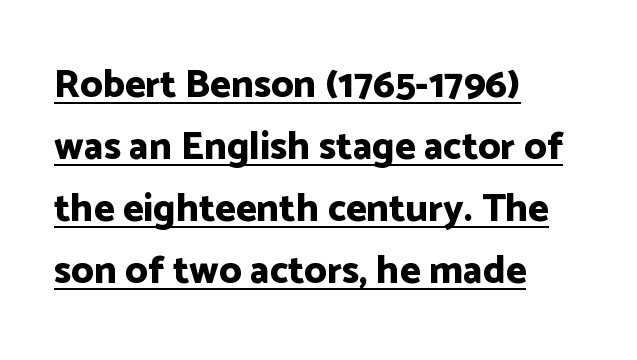
Q: Is the text bold? A: Yes.
Q: Is the text italic (slanted)? A: No, it is upright.
Q: Is the typeface a serif or a sans-serif typeface? A: Sans-serif.
Q: Is the text underlined? A: Yes.
Q: How is the paragraph aligned? A: Left-aligned.
Q: Is the spacing between letters normal or unusually wide? A: Normal.
Q: Is the spacing between lines tight, normal or loose? A: Normal.
Q: Width (condensed, normal, or wide)? A: Normal.
Q: Stroke contrast? A: Low.
Q: x-height? A: Medium.
Q: Monospaced? A: No.
